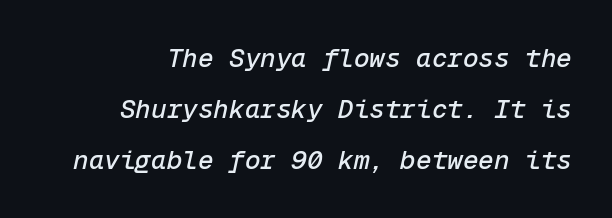
{"italic": "yes", "lean": "right", "slant_degrees": 12, "underline": "no", "line_spacing": "loose", "line_spacing_ratio": 1.97, "letter_spacing": "normal", "letter_spacing_em": 0.0, "glyph_px": 26}
